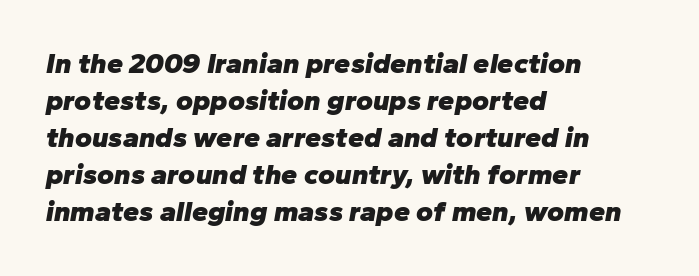
The image shows 29 px heavy type, italic (leaning right); set left-aligned, normal line spacing (1.28x), normal letter spacing, not underlined; low stroke contrast and a medium x-height.
